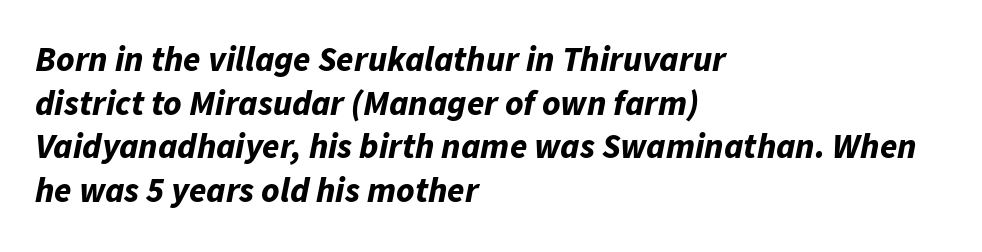
Q: Is the text bold? A: Yes.
Q: Is the text italic (slanted)? A: Yes, it leans right by about 11 degrees.
Q: Is the text underlined? A: No.
Q: How is the paragraph aligned? A: Left-aligned.
Q: Is the spacing between letters normal or unusually wide? A: Normal.
Q: Is the spacing between lines tight, normal or loose? A: Normal.
Q: Width (condensed, normal, or wide)? A: Normal.
Q: Stroke contrast? A: Low.
Q: x-height? A: Medium.
Q: Monospaced? A: No.
